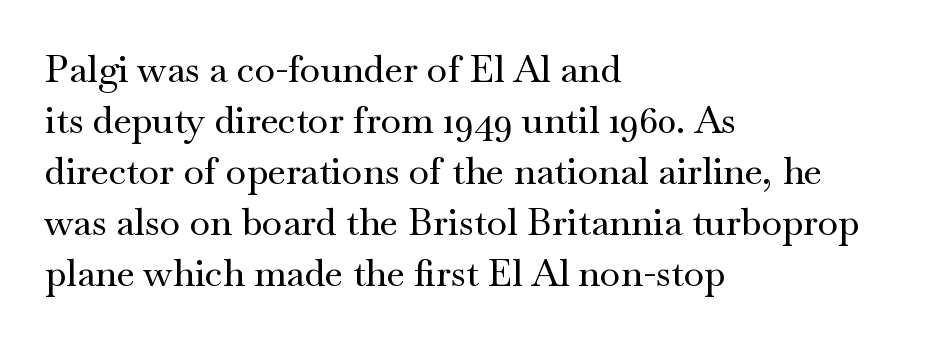
Each new line begins a customary step beneath the previous one. A typesetter would call this proportional, since set widths differ per character. The text was rendered using a seriffed face with decorative stroke endings. Teacher's note: observe the even left margin — that is flush-left alignment.
